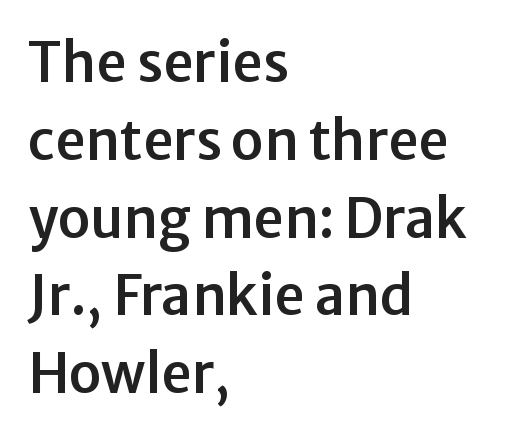
Italic: no, the glyphs are upright roman. The passage shown is not underscored anywhere. Think of a printed novel: that variable character pitch is what you see here. Observe the absence of serifs on each vertical stroke in this sample. Horizontal alignment here is leftward, the default for most running prose. Students, observe: this is what conventionally led text looks like.
